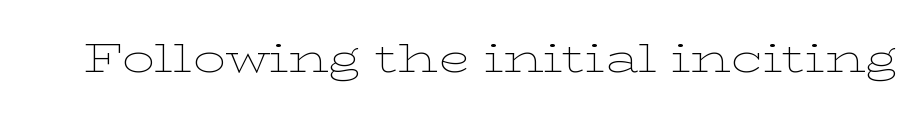
The image shows 41 px thin, wide serif type, upright; set normal letter spacing, not underlined; low stroke contrast and a medium x-height.
